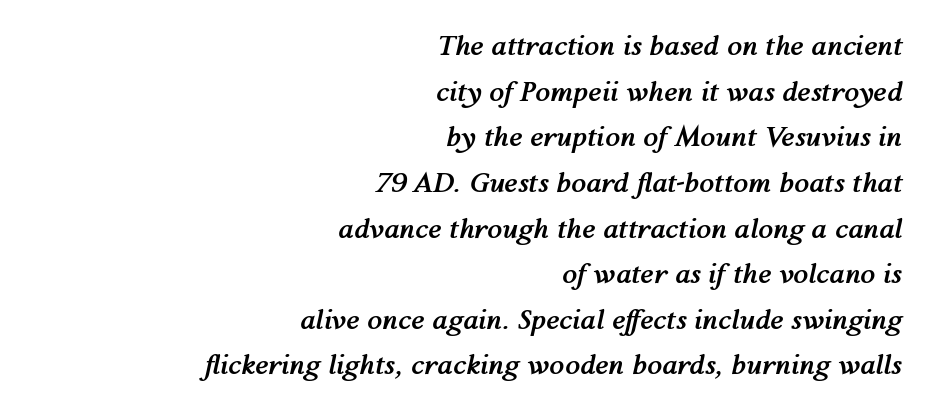
Q: Is the text bold? A: Yes.
Q: Is the text italic (slanted)? A: Yes, it leans right by about 12 degrees.
Q: Is the text underlined? A: No.
Q: How is the paragraph aligned? A: Right-aligned.
Q: Is the spacing between letters normal or unusually wide? A: Normal.
Q: Is the spacing between lines tight, normal or loose? A: Normal.
